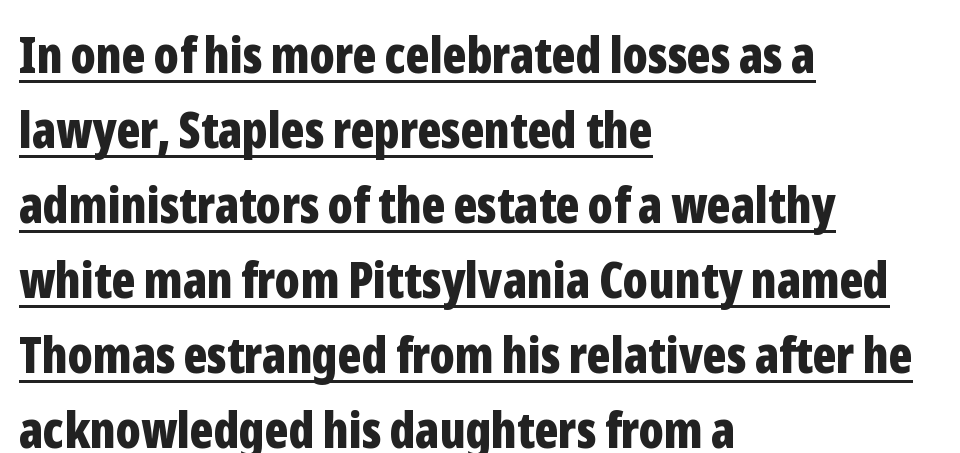
The image shows 50 px bold, condensed sans-serif type, upright; set left-aligned, normal line spacing (1.5x), normal letter spacing, underlined; low stroke contrast and a medium x-height.
